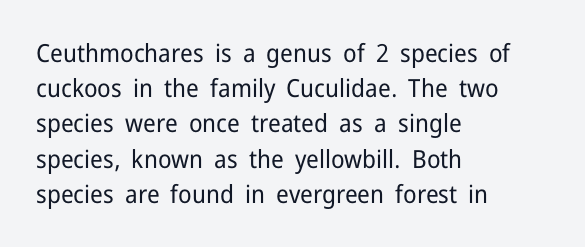
Weight: not bold — regular or lighter. Summary of vertical rhythm: regular, with standard interline spacing. Italic? Not at all — the glyphs are vertical. Words appear dense and cohesive because spacing is normal. Glance below the letters and you will spot only blank space.
